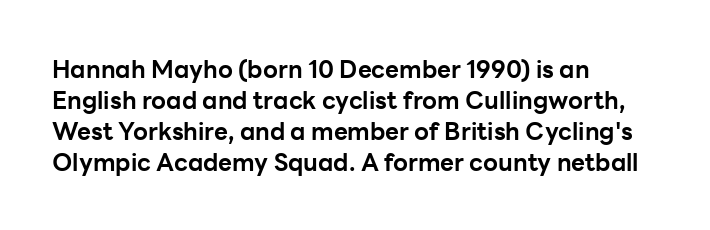
Q: Is the text bold? A: Yes.
Q: Is the text italic (slanted)? A: No, it is upright.
Q: Is the text underlined? A: No.
Q: How is the paragraph aligned? A: Left-aligned.
Q: Is the spacing between letters normal or unusually wide? A: Normal.
Q: Is the spacing between lines tight, normal or loose? A: Normal.
